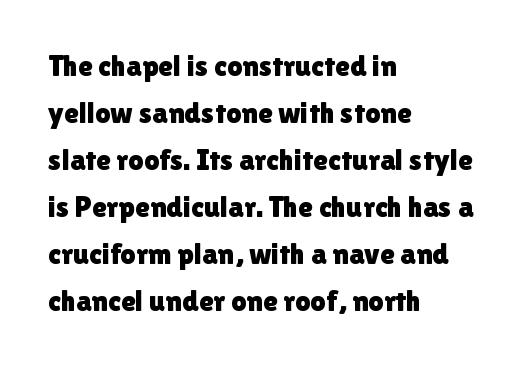
Q: Is the text italic (slanted)? A: No, it is upright.
Q: Is the typeface a serif or a sans-serif typeface? A: Sans-serif.
Q: Is the text underlined? A: No.
Q: How is the paragraph aligned? A: Left-aligned.
Q: Is the spacing between letters normal or unusually wide? A: Normal.
Q: Is the spacing between lines tight, normal or loose? A: Normal.
Q: Width (condensed, normal, or wide)? A: Normal.
Q: x-height? A: Medium.
Q: Monospaced? A: No.
